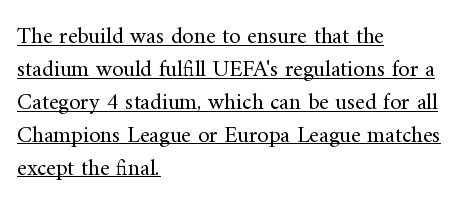
The image shows 23 px text type, upright; set left-aligned, normal line spacing (1.43x), normal letter spacing, underlined.
